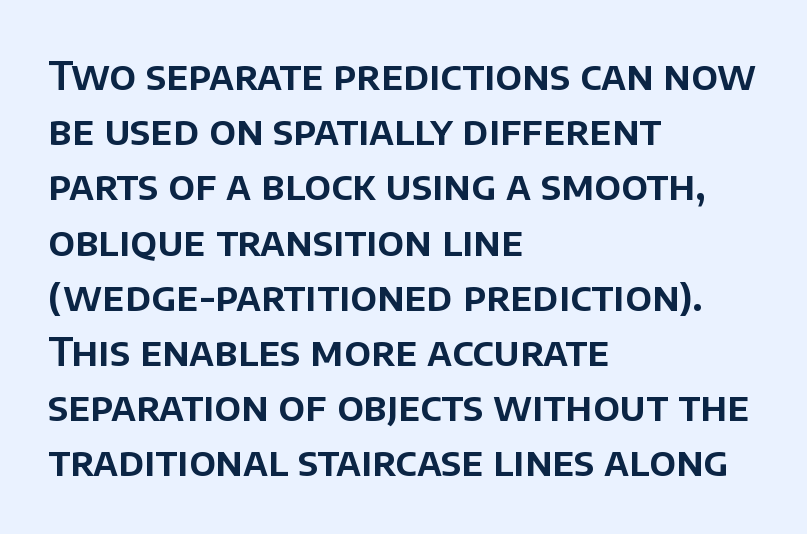
Tracking value appears to be zero — textbook default spacing. Anything drawn beneath the words? Only blank space. Horizontal bands of white between lines are of average thickness. Vertical strokes here are truly vertical. Do the characters align in a grid? No, the font is proportional.
